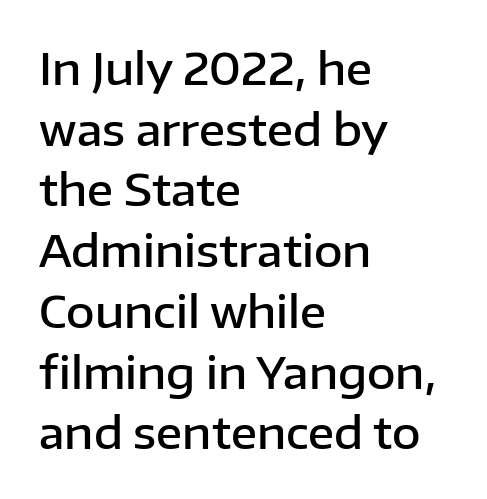
{"serif": "no", "italic": "no", "bold": "semi", "weight": "semibold", "width": "normal", "stroke_contrast": "low", "x_height": "medium", "monospaced": "no", "underline": "no", "align": "left", "line_spacing": "normal", "line_spacing_ratio": 1.38, "letter_spacing": "normal", "letter_spacing_em": 0.0, "glyph_px": 44}
